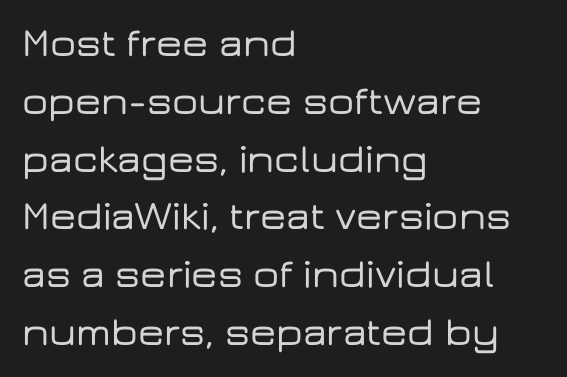
Q: Is the text italic (slanted)? A: No, it is upright.
Q: Is the typeface a serif or a sans-serif typeface? A: Sans-serif.
Q: Is the text underlined? A: No.
Q: How is the paragraph aligned? A: Left-aligned.
Q: Is the spacing between letters normal or unusually wide? A: Normal.
Q: Is the spacing between lines tight, normal or loose? A: Normal.
Q: Width (condensed, normal, or wide)? A: Wide.
Q: Stroke contrast? A: Low.
Q: x-height? A: Medium.
Q: Monospaced? A: No.
